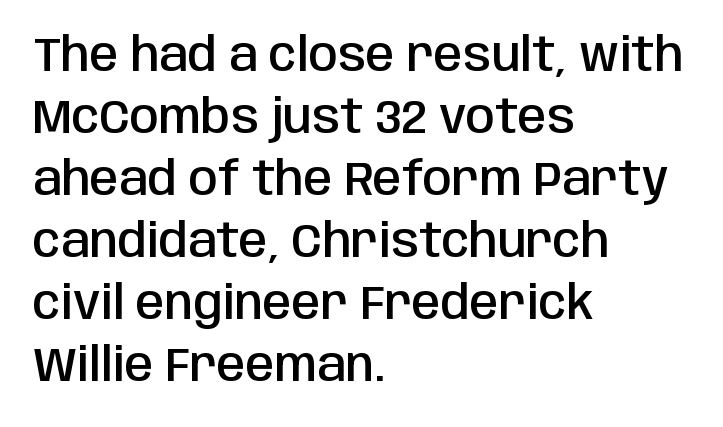
This sample keeps an unexceptional amount of space between lines. The rendering keeps characters at their native spacing. Compared with a centered layout, this one pins lines to the left instead. Slightly chunky letters — semibold, I'd say, not full bold.
